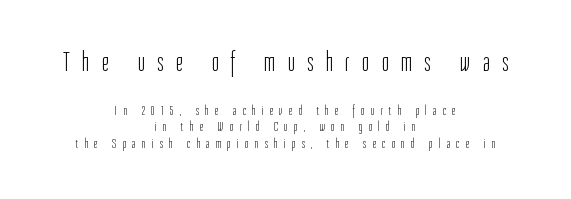
This sample uses an upright cut, with every glyph sitting square on the baseline. To sum up the face: it is a sans, with no serifs. Spacing verdict: proportional, widths tailored to each character. Bigger letters appear in the top chunk; the bottom chunk is reduced.
